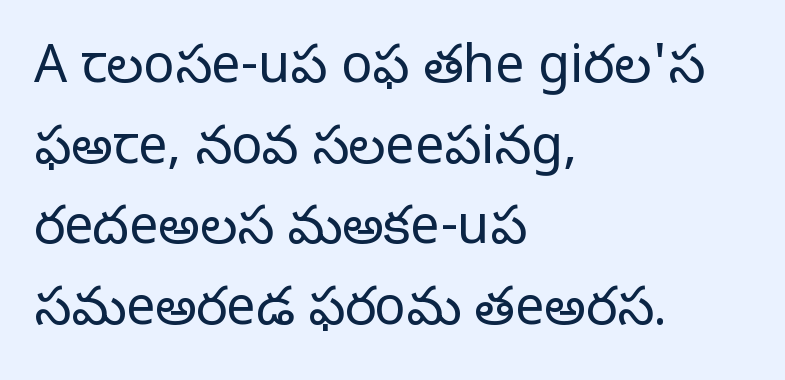
{"serif": "yes", "italic": "no", "bold": "no", "weight": "regular", "width": "normal", "stroke_contrast": "low", "x_height": "large", "monospaced": "no", "underline": "no", "align": "left", "line_spacing": "normal", "line_spacing_ratio": 1.55, "letter_spacing": "normal", "letter_spacing_em": 0.0, "glyph_px": 52}
